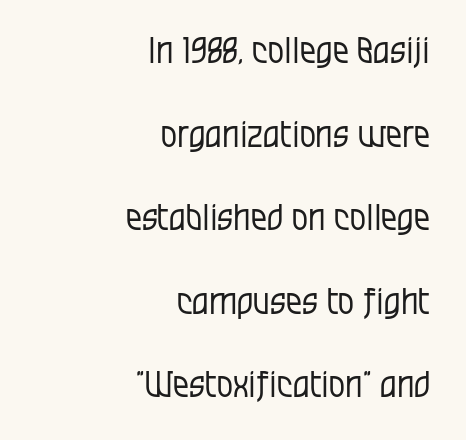
Q: Is the text bold? A: No.
Q: Is the text italic (slanted)? A: No, it is upright.
Q: Is the typeface a serif or a sans-serif typeface? A: Sans-serif.
Q: Is the text underlined? A: No.
Q: How is the paragraph aligned? A: Right-aligned.
Q: Is the spacing between letters normal or unusually wide? A: Normal.
Q: Is the spacing between lines tight, normal or loose? A: Loose.
Q: Width (condensed, normal, or wide)? A: Condensed.
Q: Stroke contrast? A: Low.
Q: x-height? A: Large.
Q: Monospaced? A: No.
